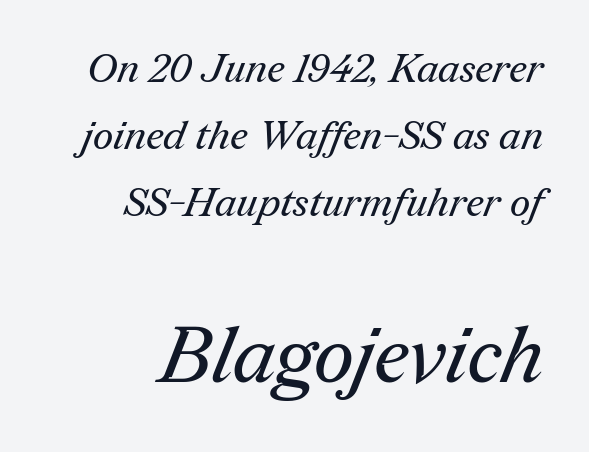
Q: Is the text bold? A: No.
Q: Is the typeface a serif or a sans-serif typeface? A: Serif.
Q: Is the text underlined? A: No.
Q: How is the paragraph aligned? A: Right-aligned.
Q: Is the spacing between letters normal or unusually wide? A: Normal.
Q: Is the spacing between lines tight, normal or loose? A: Normal.
Q: Which block of text is set in a larger size, the first (top) or the second (bottom)? A: The second (bottom) one.
Q: Width (condensed, normal, or wide)? A: Normal.
Q: Stroke contrast? A: Medium.
Q: x-height? A: Medium.
Q: Monospaced? A: No.
